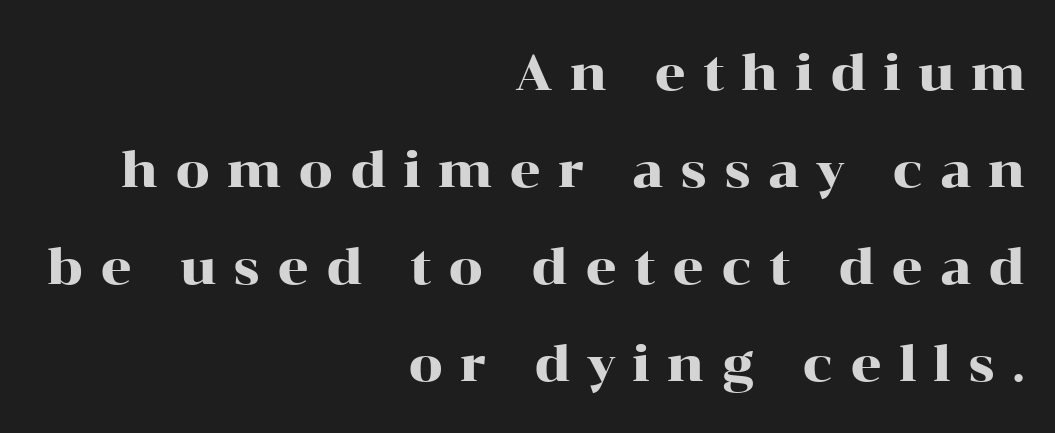
The image shows 49 px wide serif type, upright; set right-aligned, loose line spacing (1.98x), unusually wide letter spacing (+0.34 em), not underlined; high stroke contrast and a medium x-height.
